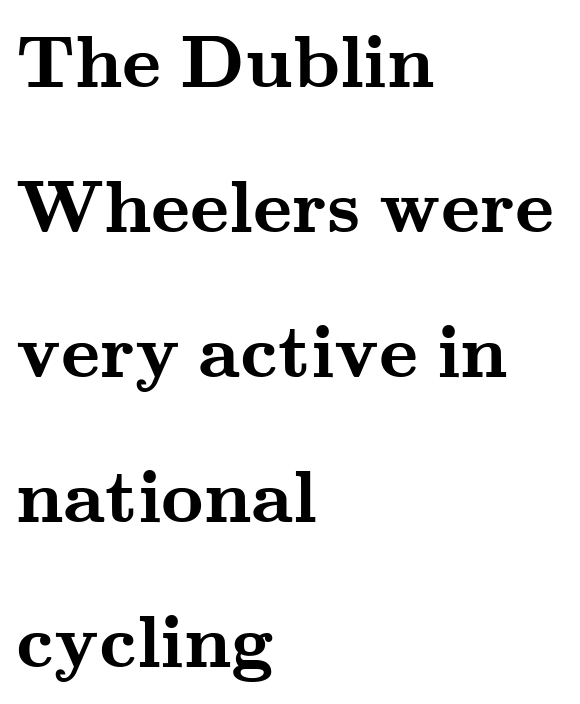
{"serif": "yes", "italic": "no", "bold": "yes", "weight": "semibold", "width": "wide", "stroke_contrast": "medium", "x_height": "small", "monospaced": "no", "underline": "no", "align": "left", "line_spacing": "loose", "line_spacing_ratio": 1.96, "letter_spacing": "normal", "letter_spacing_em": 0.0, "glyph_px": 74}
